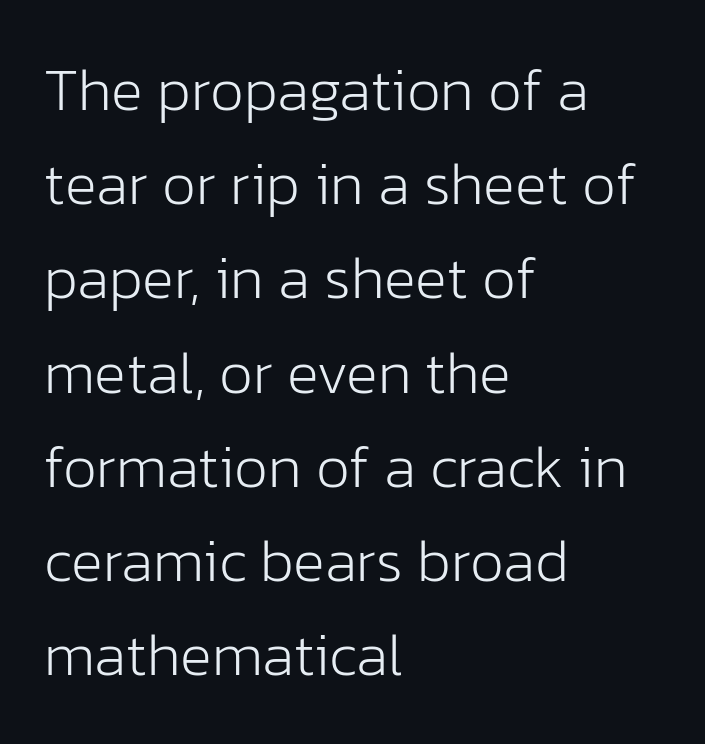
{"serif": "no", "italic": "no", "bold": "no", "weight": "light", "width": "normal", "stroke_contrast": "low", "x_height": "medium", "monospaced": "no", "underline": "no", "align": "left", "line_spacing": "normal", "line_spacing_ratio": 1.57, "letter_spacing": "normal", "letter_spacing_em": 0.0, "glyph_px": 60}
